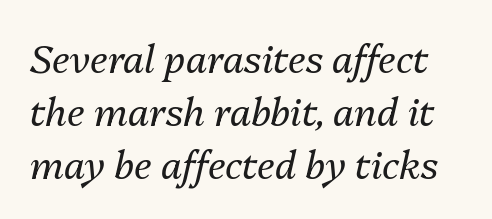
The image shows 38 px regular-weight type, italic (leaning right); set normal line spacing (1.39x), normal letter spacing, not underlined; medium stroke contrast and a medium x-height.
